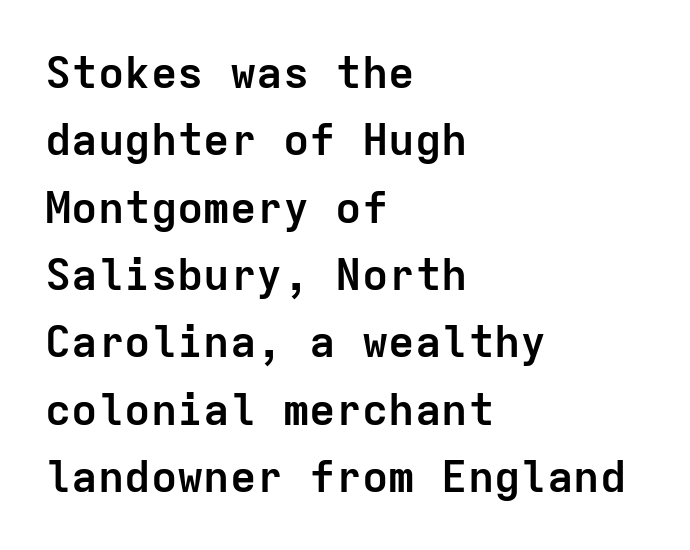
Q: Is the text bold? A: Yes.
Q: Is the text italic (slanted)? A: No, it is upright.
Q: Is the typeface a serif or a sans-serif typeface? A: Sans-serif.
Q: Is the text underlined? A: No.
Q: How is the paragraph aligned? A: Left-aligned.
Q: Is the spacing between letters normal or unusually wide? A: Normal.
Q: Is the spacing between lines tight, normal or loose? A: Normal.
Q: Width (condensed, normal, or wide)? A: Normal.
Q: Stroke contrast? A: Low.
Q: x-height? A: Medium.
Q: Monospaced? A: Yes.
